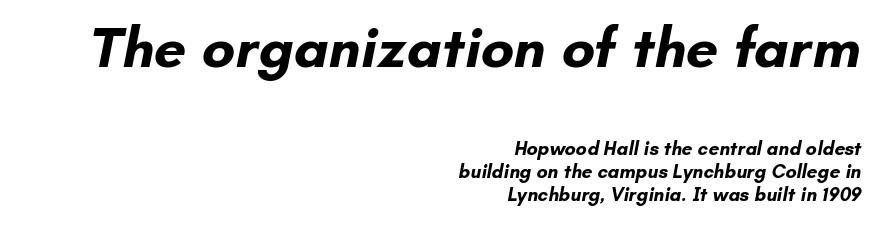
Q: Is the text bold? A: Yes.
Q: Is the typeface a serif or a sans-serif typeface? A: Sans-serif.
Q: Is the text underlined? A: No.
Q: How is the paragraph aligned? A: Right-aligned.
Q: Is the spacing between letters normal or unusually wide? A: Normal.
Q: Which block of text is set in a larger size, the first (top) or the second (bottom)? A: The first (top) one.
Q: Width (condensed, normal, or wide)? A: Normal.
Q: Stroke contrast? A: Low.
Q: x-height? A: Small.
Q: Monospaced? A: No.
